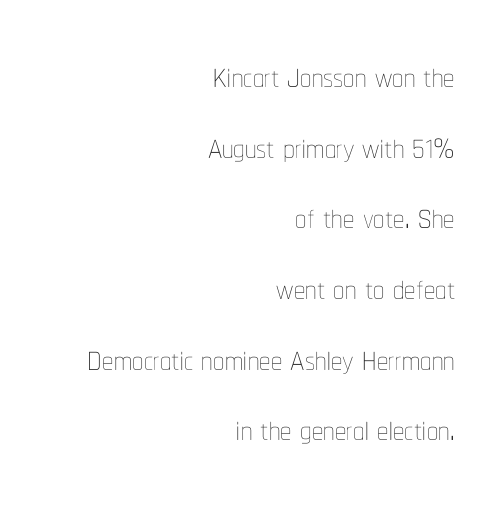
Q: Is the text bold? A: No.
Q: Is the text italic (slanted)? A: No, it is upright.
Q: Is the text underlined? A: No.
Q: How is the paragraph aligned? A: Right-aligned.
Q: Is the spacing between letters normal or unusually wide? A: Normal.
Q: Is the spacing between lines tight, normal or loose? A: Normal.
Q: Width (condensed, normal, or wide)? A: Condensed.
Q: Stroke contrast? A: Low.
Q: x-height? A: Medium.
Q: Monospaced? A: No.
